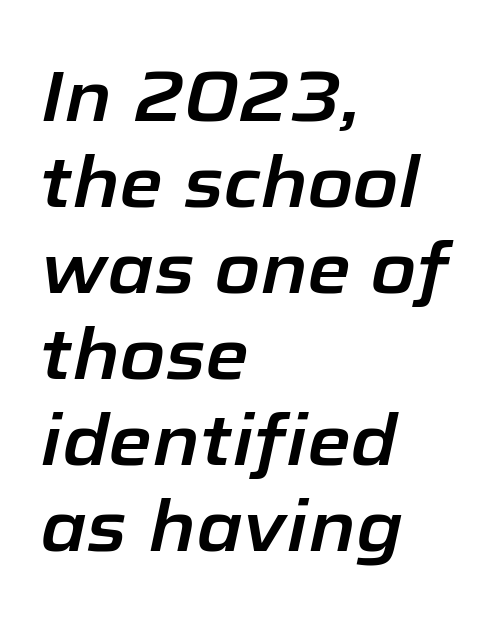
You could call the tracking neutral — neither tight nor loose. The specimen reads as italic at a glance. Character widths vary here, with narrow letters taking less room than wide ones. A clean baseline with only descenders dipping below it. The passage is arranged the way most books set body copy — flush left.
